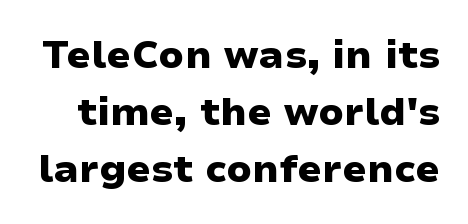
The leading is moderate, giving the passage an even texture. The lettering stays uniformly vertical, giving the passage a roman look. Spacing verdict: proportional, widths tailored to each character. A clean baseline with only descenders dipping below it. Tracking here is standard; glyphs follow each other at the usual distance. The strokes are fattened all the way to bold.
